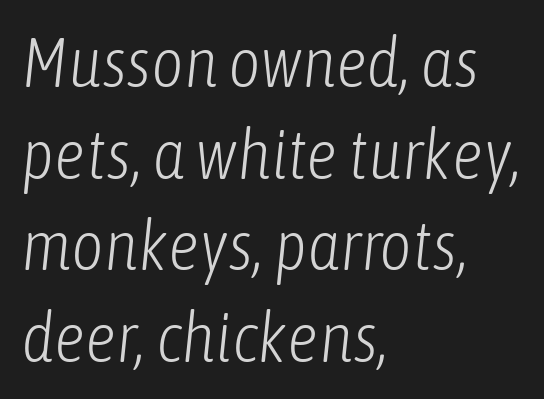
{"italic": "yes", "lean": "right", "slant_degrees": 6, "bold": "no", "weight": "light", "width": "condensed", "stroke_contrast": "low", "x_height": "medium", "monospaced": "no", "underline": "no", "align": "left", "line_spacing": "normal", "line_spacing_ratio": 1.31, "letter_spacing": "normal", "letter_spacing_em": 0.0, "glyph_px": 70}
